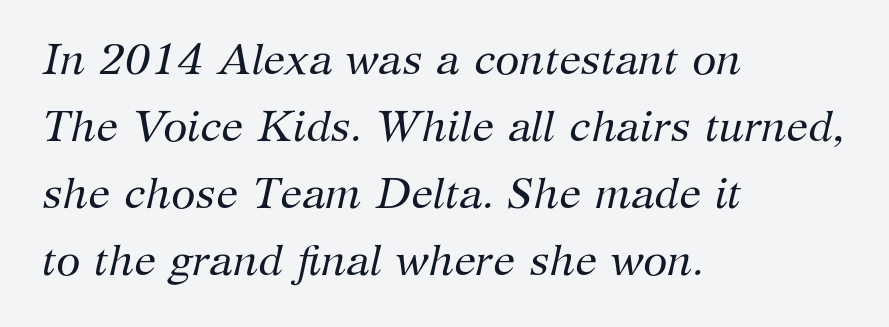
The image shows 44 px regular-weight serif type, italic (leaning right); set left-aligned, normal line spacing (1.52x), normal letter spacing, not underlined; medium stroke contrast and a medium x-height.
